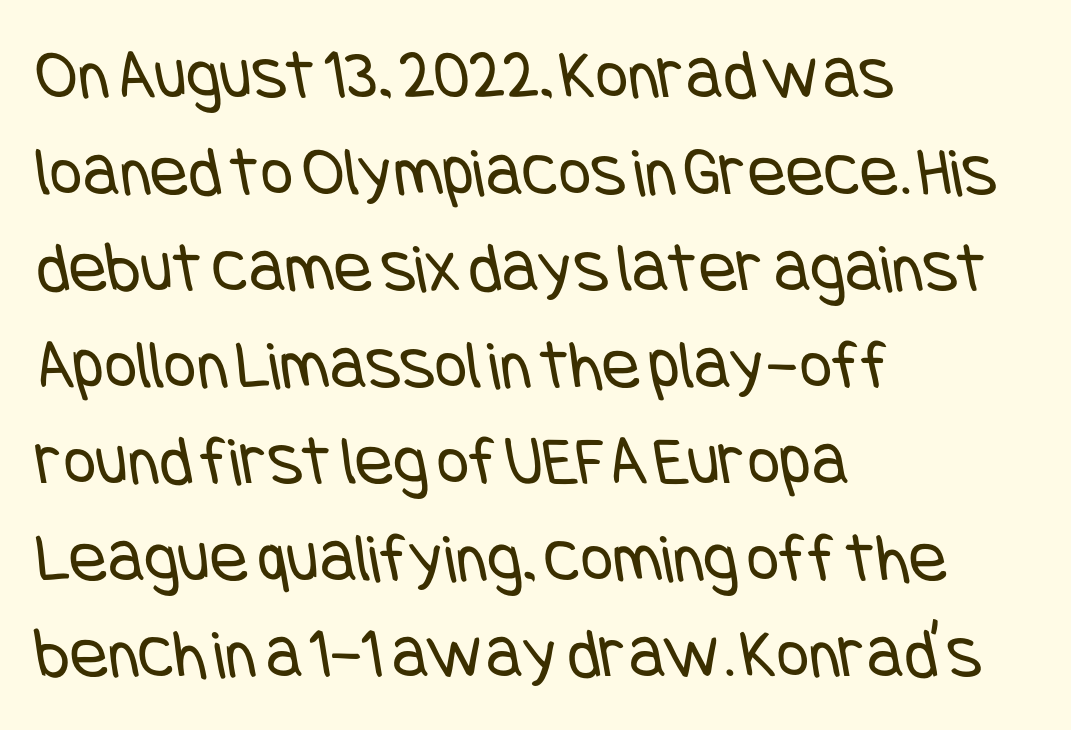
The image shows 71 px regular-weight, condensed sans-serif type; set left-aligned, normal line spacing (1.36x), normal letter spacing, not underlined; low stroke contrast and a large x-height.
